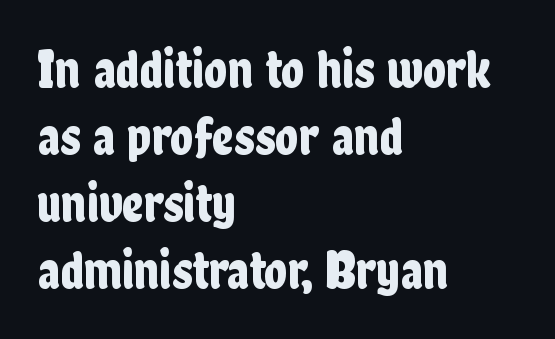
Look at the bottom of the vertical strokes: they stop flat, with no serifs. The strip under each line holds only bare page. Does the lettering tilt? It doesn't — this is upright. Is the block centered? No — it sits flush against the left margin. The horizontal fit of the characters is conventional and even. Looks like regular typesetting: each glyph gets only the width it needs.
